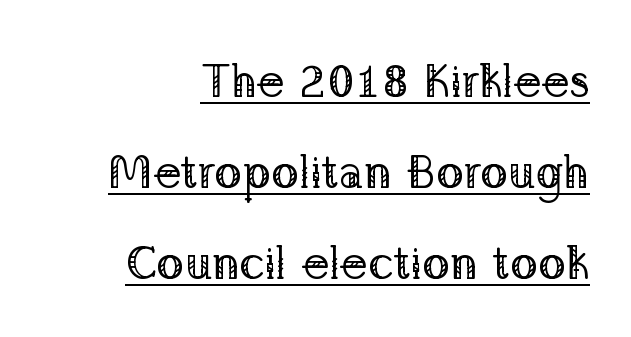
The image shows 46 px regular-weight serif type, upright; set right-aligned, loose line spacing (1.98x), normal letter spacing, underlined; low stroke contrast and a medium x-height.
